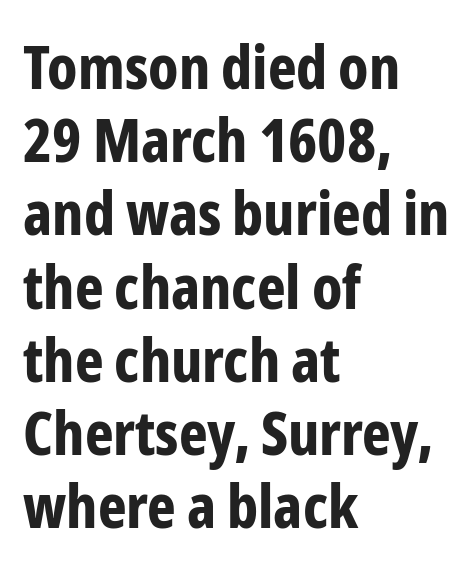
Q: Is the text bold? A: Yes.
Q: Is the text italic (slanted)? A: No, it is upright.
Q: Is the typeface a serif or a sans-serif typeface? A: Sans-serif.
Q: Is the text underlined? A: No.
Q: How is the paragraph aligned? A: Left-aligned.
Q: Is the spacing between letters normal or unusually wide? A: Normal.
Q: Width (condensed, normal, or wide)? A: Condensed.
Q: Stroke contrast? A: Low.
Q: x-height? A: Medium.
Q: Monospaced? A: No.
